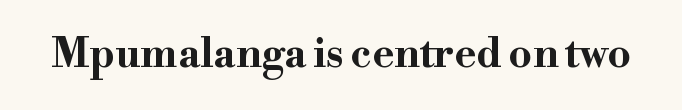
The image shows 41 px bold, wide serif type, upright; set normal letter spacing, not underlined; high stroke contrast and a small x-height.
